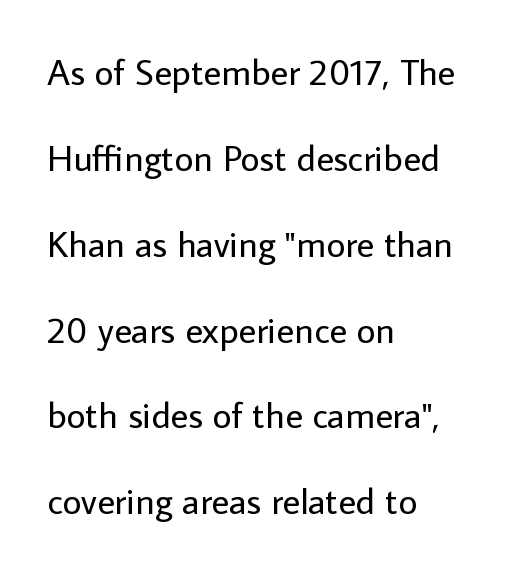
Every stem runs plumb, perpendicular to the baseline. Look at the bottom of the vertical strokes: they stop flat, with no serifs. Glance below the letters and you will spot only blank space. Heaviness? Minimal to ordinary, like unemphasized prose. Think of a printed novel: that variable character pitch is what you see here. Characters follow at the spacing the type designer built in.
